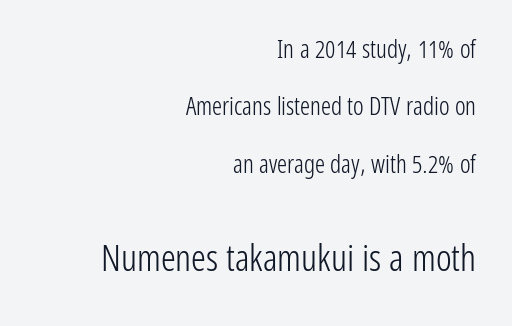
Looks like regular typesetting: each glyph gets only the width it needs. Loosely led — the rows are spread out. The text block is weighted toward the right margin, trailing off unevenly leftward. Check under the words: just untouched page.
